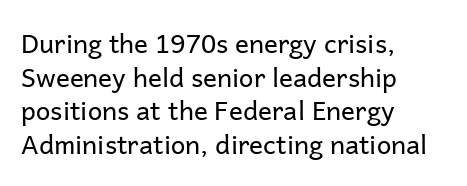
Interline gaps are of average width in this sample. In terms of posture, this sample is upright. Teacher's note: observe the even left margin — that is flush-left alignment. The cut favours lightness, reaching ordinary text weight at its darkest.
